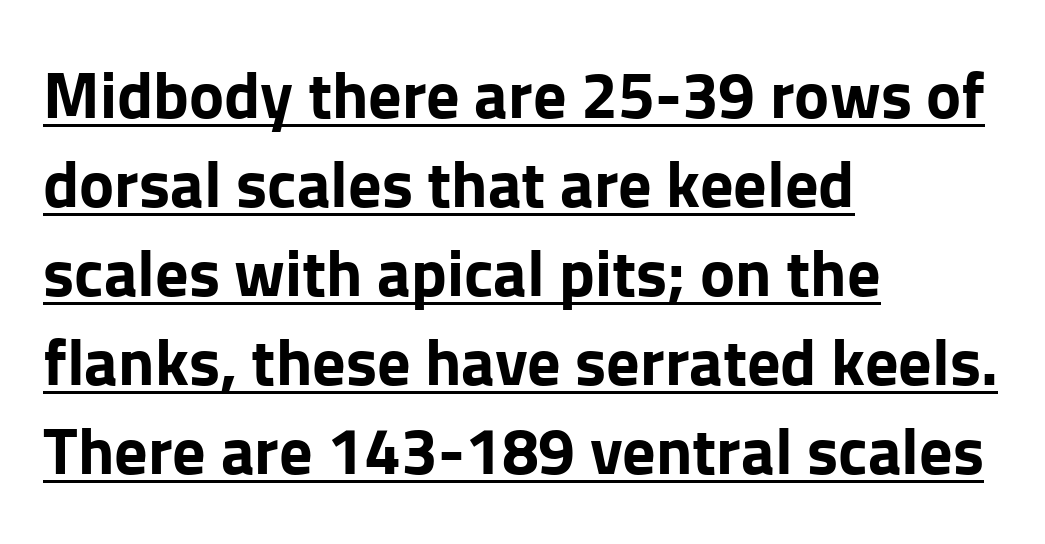
Examine the stroke ends and you'll find no serifs. Alignment: flush left. Here the glyphs are tracked normally, forming tight word shapes. Spacing verdict: proportional, widths tailored to each character.
